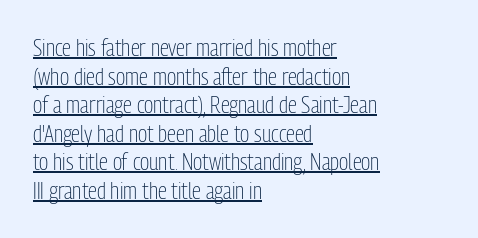
{"italic": "no", "bold": "no", "underline": "yes", "align": "left", "line_spacing_ratio": 1.24, "letter_spacing": "normal", "letter_spacing_em": 0.0, "glyph_px": 23}
